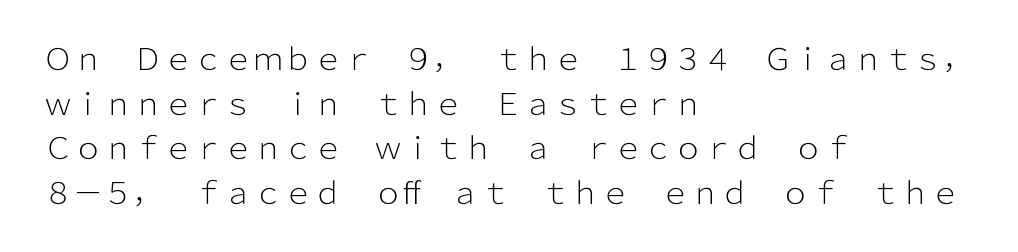
Q: Is the text bold? A: No.
Q: Is the text italic (slanted)? A: No, it is upright.
Q: Is the typeface a serif or a sans-serif typeface? A: Sans-serif.
Q: Is the text underlined? A: No.
Q: How is the paragraph aligned? A: Left-aligned.
Q: Is the spacing between letters normal or unusually wide? A: Normal.
Q: Is the spacing between lines tight, normal or loose? A: Normal.
Q: Width (condensed, normal, or wide)? A: Normal.
Q: Stroke contrast? A: Low.
Q: x-height? A: Medium.
Q: Monospaced? A: No.
